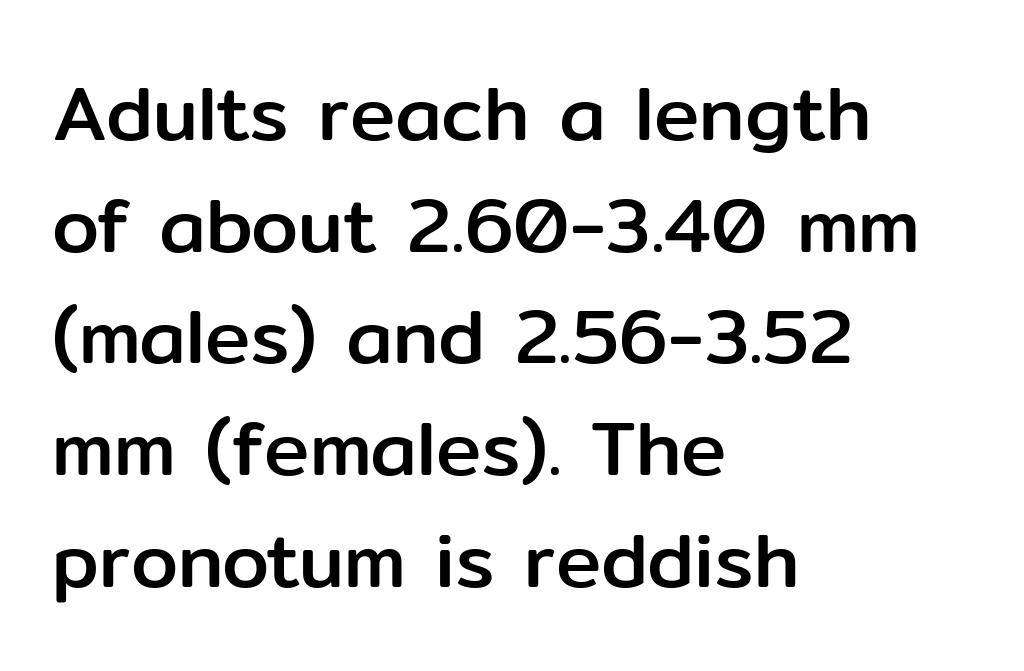
The image shows 76 px sans-serif type, upright; set left-aligned, normal line spacing (1.47x), normal letter spacing, not underlined; low stroke contrast and a medium x-height.
